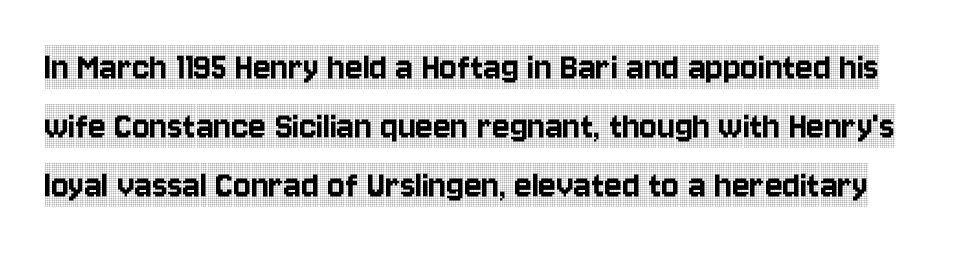
{"serif": "yes", "italic": "no", "width": "condensed", "x_height": "large", "monospaced": "no", "underline": "no", "line_spacing": "normal", "line_spacing_ratio": 1.44, "letter_spacing": "normal", "letter_spacing_em": 0.0, "glyph_px": 41}
